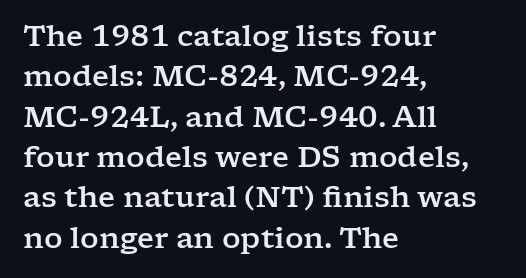
Just letters on the line, the space beneath them empty. Layout note: lines flush left. The line-height multiplier appears to be the usual default. Words appear dense and cohesive because spacing is normal. The specimen reads as upright at a glance. Check where the strokes stop: tiny serifs finish them off.
